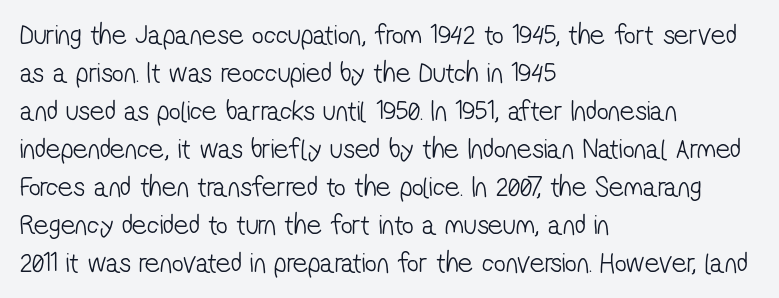
{"serif": "no", "bold": "no", "weight": "light", "width": "condensed", "stroke_contrast": "low", "x_height": "medium", "monospaced": "no", "underline": "no", "align": "left", "line_spacing": "normal", "line_spacing_ratio": 1.31, "letter_spacing": "normal", "letter_spacing_em": 0.0, "glyph_px": 29}
